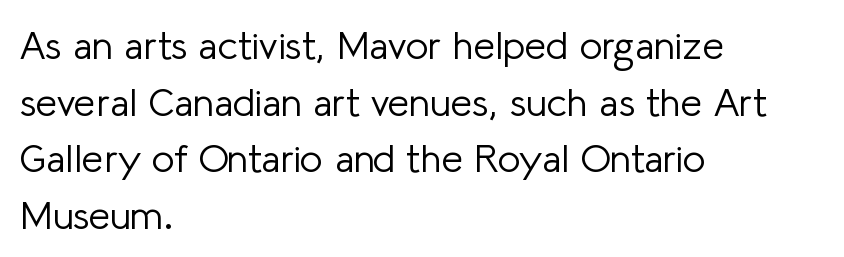
Each line starts at the same left margin while the right side varies. On a weight scale, this lands at 450 or below. A bare baseline throughout the passage. The space between consecutive lines is moderate. The line texture is even and compact thanks to regular tracking. Here the designer chose a conventional face with non-uniform glyph widths.
